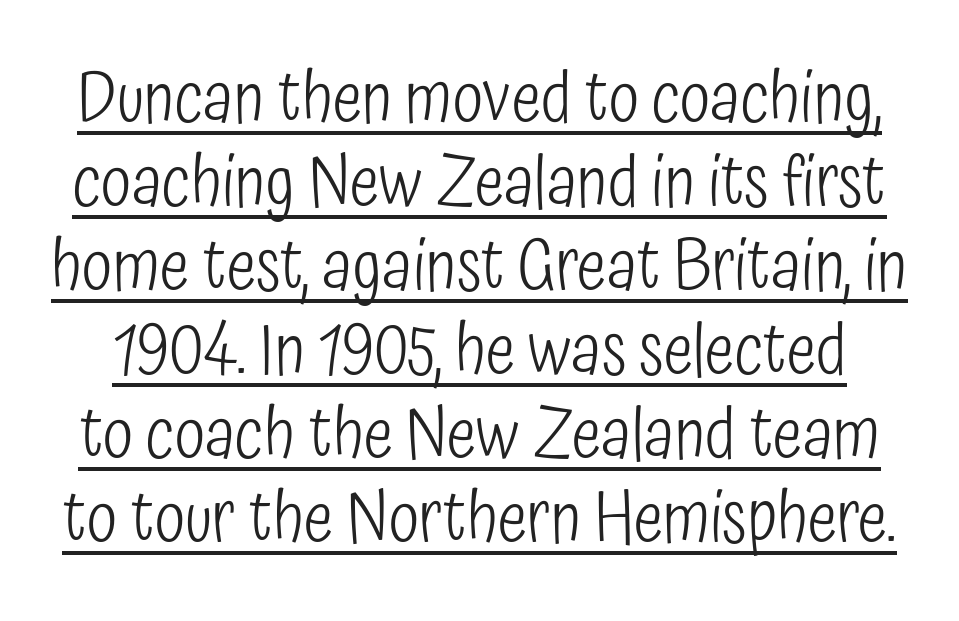
Does the type have serifs? No, each stem ends abruptly. The letters stand straight up with perfectly vertical stems. Does a line run under the words? Yes, clearly. The face used here is proportionally spaced, like ordinary book or web type. The typesetting does not lean heavy: it is not bold. How are the letters spaced? Ordinarily, with no added tracking.
